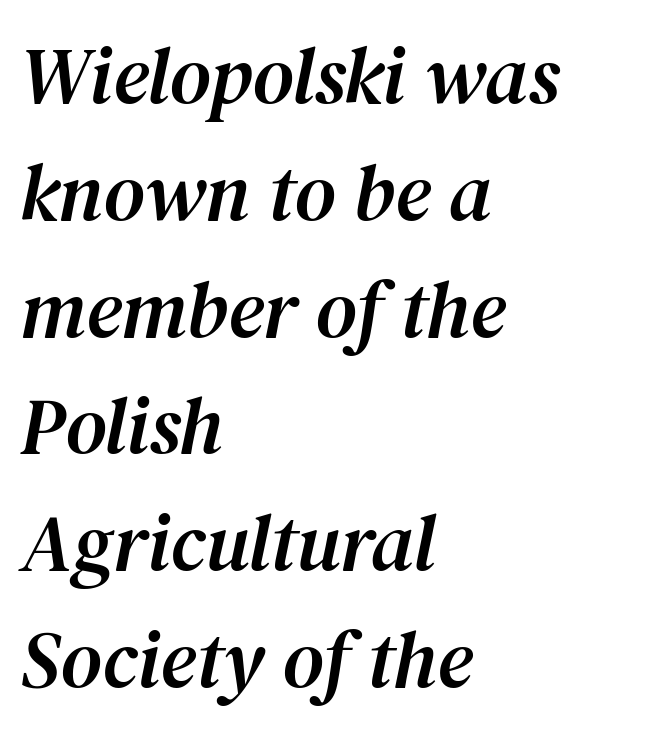
{"serif": "yes", "italic": "yes", "lean": "right", "slant_degrees": 12, "width": "normal", "stroke_contrast": "medium", "x_height": "medium", "monospaced": "no", "underline": "no", "align": "left", "line_spacing": "normal", "line_spacing_ratio": 1.46, "letter_spacing": "normal", "letter_spacing_em": 0.0, "glyph_px": 80}
